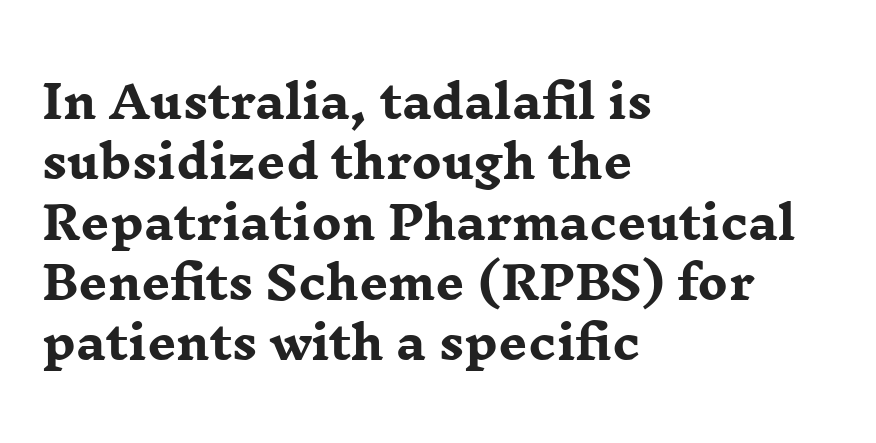
The image shows 45 px heavy, wide serif type, upright; set left-aligned, normal line spacing (1.34x), normal letter spacing, not underlined; low stroke contrast and a medium x-height.
